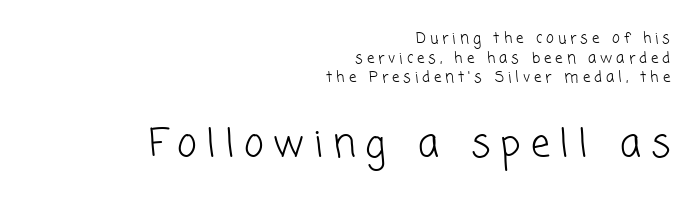
Q: Is the text bold? A: No.
Q: Is the typeface a serif or a sans-serif typeface? A: Sans-serif.
Q: Is the text underlined? A: No.
Q: How is the paragraph aligned? A: Right-aligned.
Q: Is the spacing between letters normal or unusually wide? A: Unusually wide.
Q: Is the spacing between lines tight, normal or loose? A: Normal.
Q: Which block of text is set in a larger size, the first (top) or the second (bottom)? A: The second (bottom) one.
Q: Width (condensed, normal, or wide)? A: Normal.
Q: Stroke contrast? A: Low.
Q: x-height? A: Medium.
Q: Monospaced? A: No.
